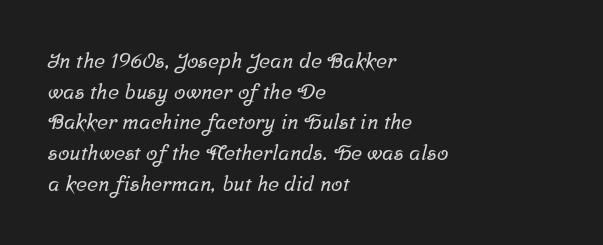
The image shows 21 px text type; set left-aligned, normal line spacing (1.46x), normal letter spacing, not underlined.
